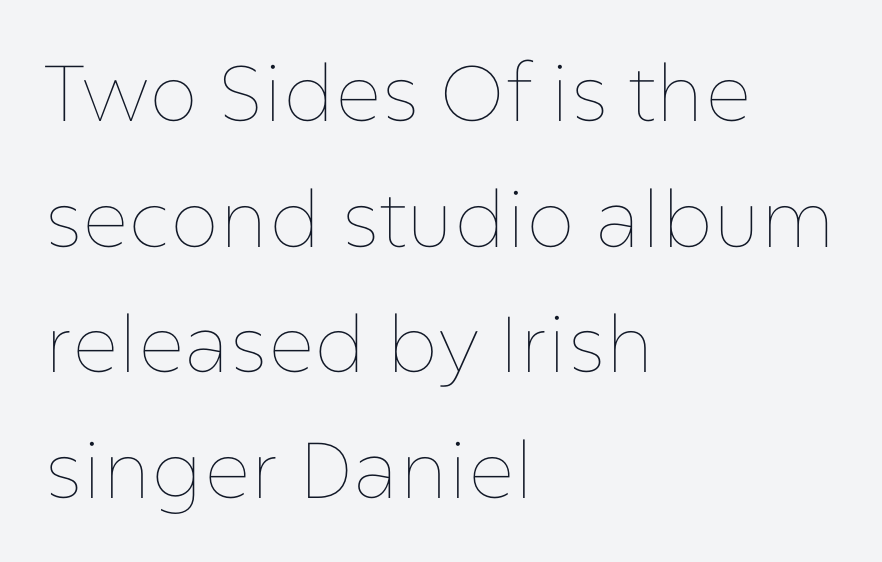
The image shows 79 px thin type, upright; set left-aligned, normal line spacing (1.59x), normal letter spacing, not underlined; low stroke contrast and a medium x-height.
